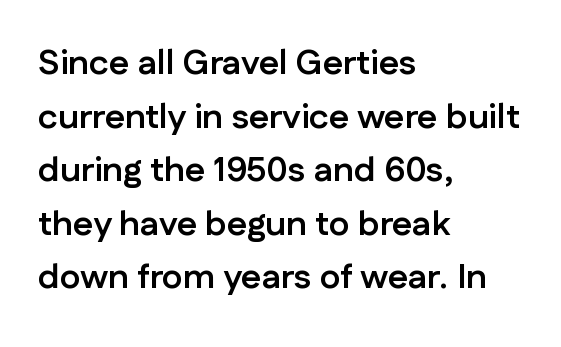
Q: Is the text bold? A: Yes.
Q: Is the text italic (slanted)? A: No, it is upright.
Q: Is the typeface a serif or a sans-serif typeface? A: Sans-serif.
Q: Is the text underlined? A: No.
Q: How is the paragraph aligned? A: Left-aligned.
Q: Is the spacing between letters normal or unusually wide? A: Normal.
Q: Is the spacing between lines tight, normal or loose? A: Normal.
Q: Width (condensed, normal, or wide)? A: Normal.
Q: Stroke contrast? A: Low.
Q: x-height? A: Medium.
Q: Monospaced? A: No.
